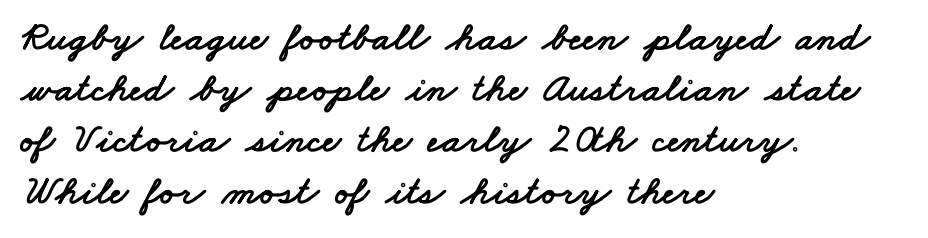
The image shows 41 px wide sans-serif type; set left-aligned, normal line spacing (1.25x), normal letter spacing, not underlined; low stroke contrast and a small x-height.
